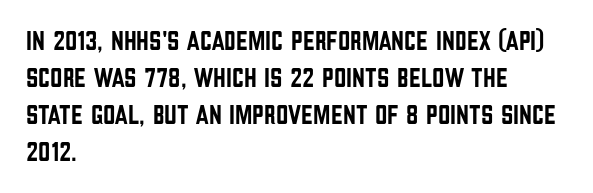
The image shows 27 px text type, upright; set left-aligned, normal line spacing (1.37x), normal letter spacing, not underlined.
